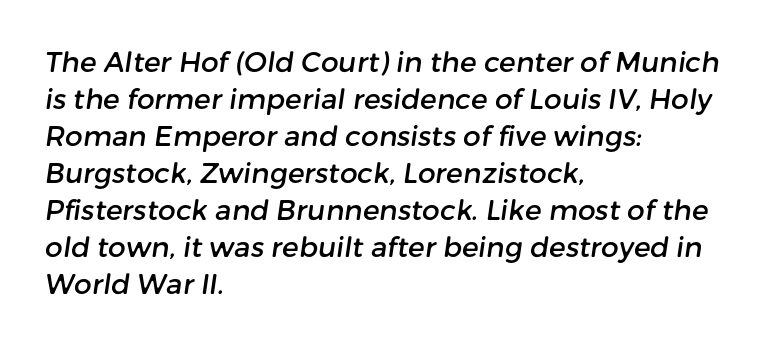
The image shows 28 px sans-serif type; set left-aligned, normal line spacing (1.32x), normal letter spacing, not underlined; low stroke contrast and a medium x-height.
